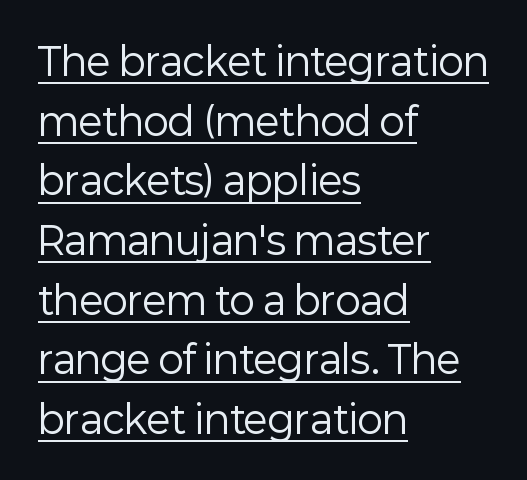
The image shows 38 px regular-weight sans-serif type, upright; set left-aligned, normal line spacing (1.57x), normal letter spacing, underlined; low stroke contrast and a medium x-height.
